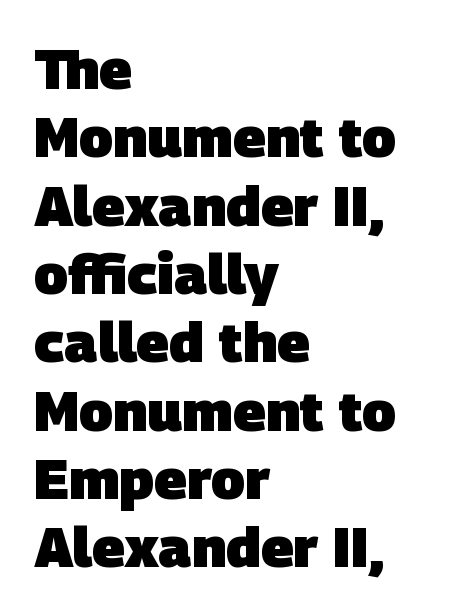
Q: Is the text bold? A: Yes.
Q: Is the typeface a serif or a sans-serif typeface? A: Sans-serif.
Q: Is the text underlined? A: No.
Q: How is the paragraph aligned? A: Left-aligned.
Q: Is the spacing between letters normal or unusually wide? A: Normal.
Q: Width (condensed, normal, or wide)? A: Normal.
Q: Stroke contrast? A: Low.
Q: x-height? A: Large.
Q: Monospaced? A: No.
